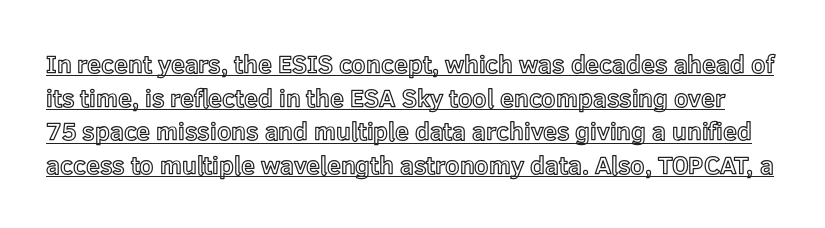
The passage shown has conventional tracking throughout. The type sits square on the baseline with zero lean. How would I describe the line gaps? Plain and ordinary. Underlining? Definitely there.
